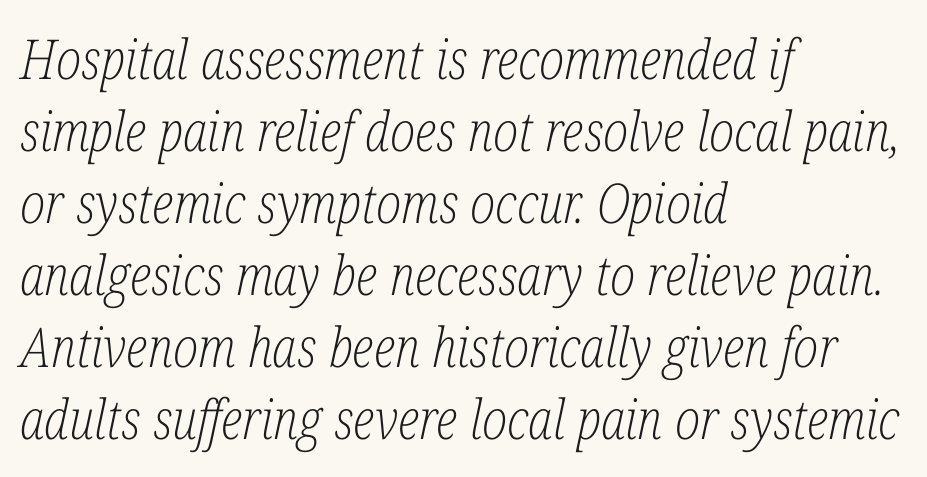
{"serif": "yes", "italic": "yes", "lean": "right", "slant_degrees": 12, "bold": "no", "weight": "light", "width": "condensed", "stroke_contrast": "low", "x_height": "medium", "monospaced": "no", "underline": "no", "align": "left", "line_spacing": "normal", "line_spacing_ratio": 1.31, "letter_spacing": "normal", "letter_spacing_em": 0.0, "glyph_px": 55}
